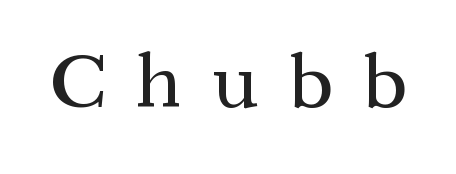
The image shows 77 px serif type, upright; set unusually wide letter spacing (+0.4 em), not underlined; medium stroke contrast and a medium x-height.
